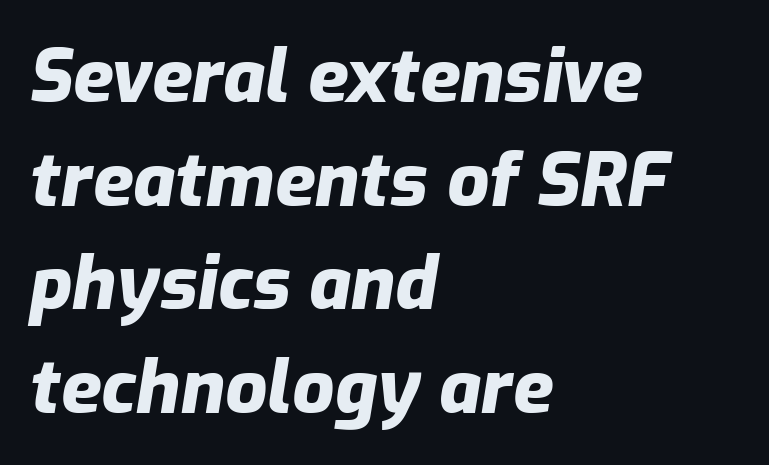
Observe the ordinary spacing: letters are neighbours, not strangers. Varying glyph widths throughout — classic text-font behaviour. Designer's note — italics engaged. This sample keeps an unexceptional amount of space between lines. The passage shown is not underscored anywhere.
